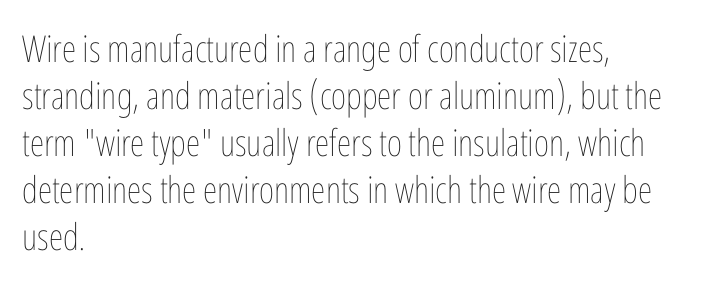
Q: Is the text bold? A: No.
Q: Is the text italic (slanted)? A: No, it is upright.
Q: Is the text underlined? A: No.
Q: How is the paragraph aligned? A: Left-aligned.
Q: Is the spacing between letters normal or unusually wide? A: Normal.
Q: Is the spacing between lines tight, normal or loose? A: Normal.
Q: Width (condensed, normal, or wide)? A: Condensed.
Q: Stroke contrast? A: Low.
Q: x-height? A: Medium.
Q: Monospaced? A: No.
